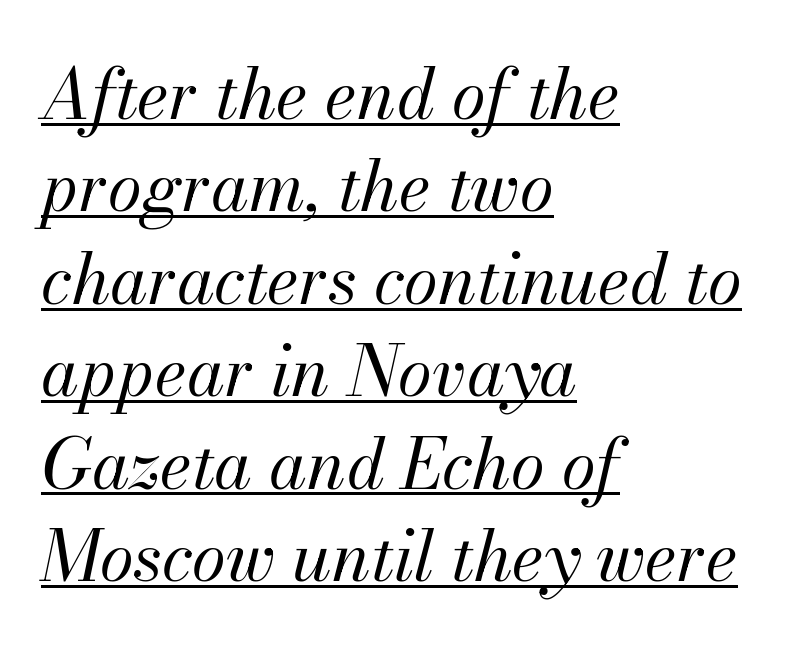
Q: Is the text bold? A: No.
Q: Is the text italic (slanted)? A: Yes, it leans right by about 13 degrees.
Q: Is the text underlined? A: Yes.
Q: How is the paragraph aligned? A: Left-aligned.
Q: Is the spacing between letters normal or unusually wide? A: Normal.
Q: Is the spacing between lines tight, normal or loose? A: Normal.
Q: Width (condensed, normal, or wide)? A: Normal.
Q: Stroke contrast? A: Medium.
Q: x-height? A: Small.
Q: Monospaced? A: No.
